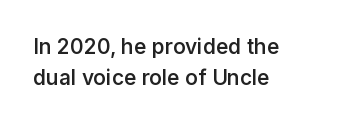
Q: Is the text bold? A: Semi-bold.
Q: Is the text italic (slanted)? A: No, it is upright.
Q: Is the text underlined? A: No.
Q: How is the paragraph aligned? A: Left-aligned.
Q: Is the spacing between letters normal or unusually wide? A: Normal.
Q: Is the spacing between lines tight, normal or loose? A: Normal.
